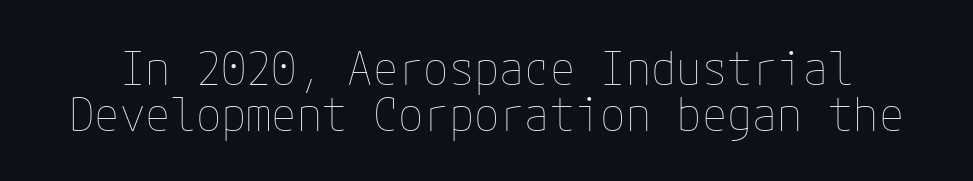
The image shows 46 px thin type, upright; set tight line spacing (1.0x), normal letter spacing, not underlined; low stroke contrast and a medium x-height.
